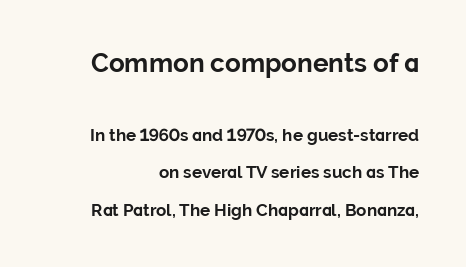
Each new line begins a long way beneath the previous one. Weight check: bold — yes, fully. The type sits square on the baseline with zero lean. Here the glyphs are tracked normally, forming tight word shapes.
